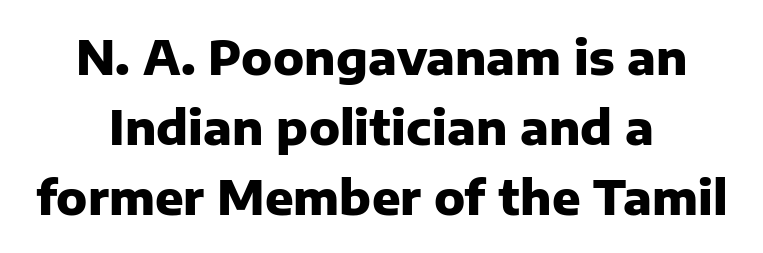
Ascenders rise straight up at ninety degrees. Horizontal bands of white between lines are of average thickness. Character widths vary here, with narrow letters taking less room than wide ones. Is the block centered? Yes — each line is placed symmetrically about the middle. In terms of letterspacing, this is plain default setting.
